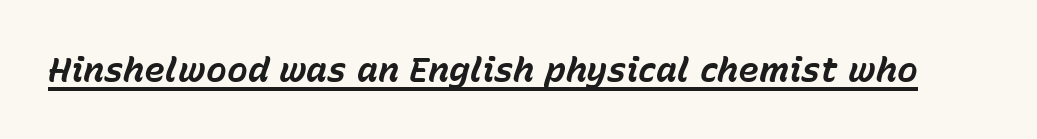
Like a heading marked for emphasis, these lines bear an underscore. Designer's note — italics engaged. Do the characters align in a grid? No, the font is proportional. Pretty heavy lettering here — definitely bold. Short note: letters normally spaced.
